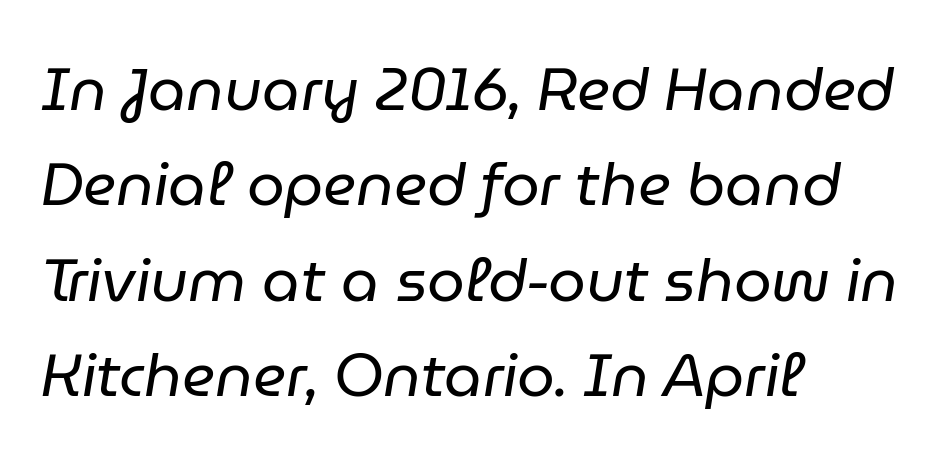
Q: Is the text bold? A: No.
Q: Is the text italic (slanted)? A: Yes, it leans right by about 9 degrees.
Q: Is the text underlined? A: No.
Q: How is the paragraph aligned? A: Left-aligned.
Q: Is the spacing between letters normal or unusually wide? A: Normal.
Q: Is the spacing between lines tight, normal or loose? A: Normal.
Q: Width (condensed, normal, or wide)? A: Normal.
Q: Stroke contrast? A: Low.
Q: x-height? A: Medium.
Q: Monospaced? A: No.
